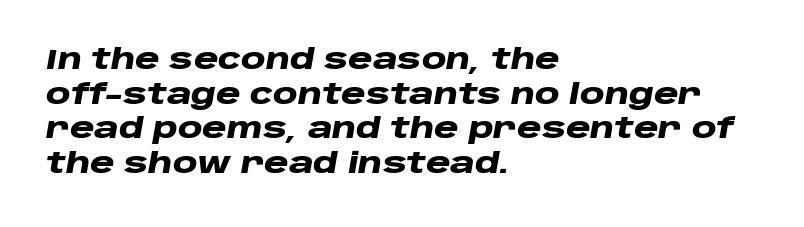
{"italic": "yes", "lean": "right", "slant_degrees": 10, "bold": "yes", "weight": "heavy", "width": "wide", "stroke_contrast": "low", "x_height": "large", "monospaced": "no", "underline": "no", "align": "left", "line_spacing_ratio": 1.24, "letter_spacing": "normal", "letter_spacing_em": 0.0, "glyph_px": 28}
